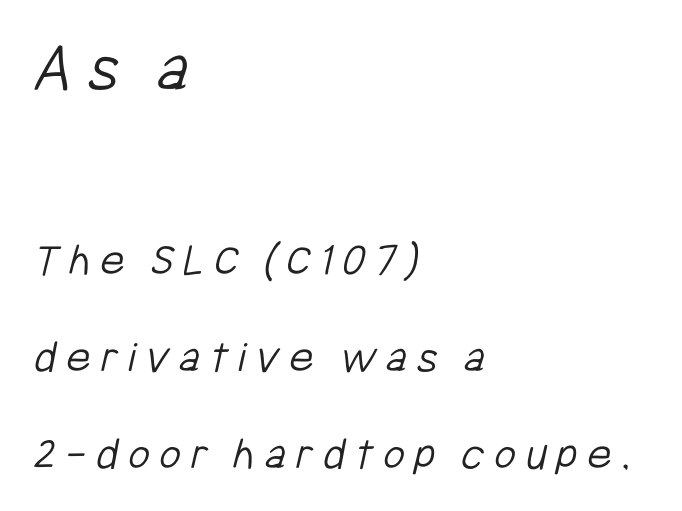
The image shows 71 px light, condensed sans-serif type; set left-aligned, loose line spacing (2.07x), unusually wide letter spacing (+0.21 em), not underlined; the first (top) block is 1.51x larger; low stroke contrast and a medium x-height.
